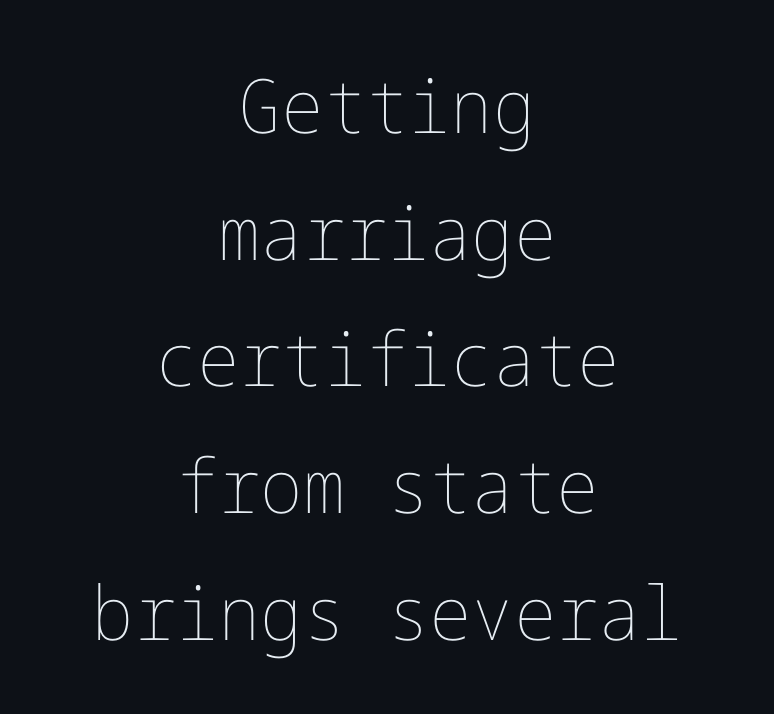
The image shows 75 px thin type, upright; set centered, normal line spacing (1.69x), normal letter spacing, not underlined; low stroke contrast and a medium x-height.
